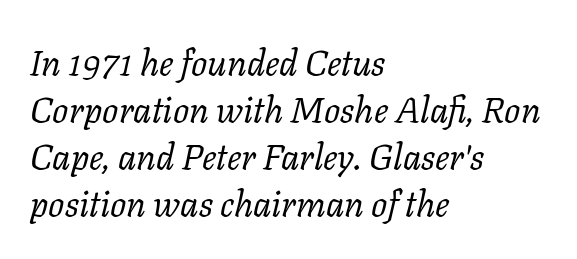
A typesetter would call this proportional, since set widths differ per character. Slanted lettering throughout. The lines in this sample share a left origin and differ only in where they stop. Descenders are the only things crossing below the line. Evenly set lines give the paragraph a standard silhouette.
